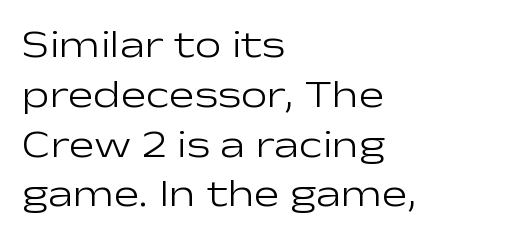
Q: Is the text bold? A: No.
Q: Is the text italic (slanted)? A: No, it is upright.
Q: Is the typeface a serif or a sans-serif typeface? A: Sans-serif.
Q: Is the text underlined? A: No.
Q: How is the paragraph aligned? A: Left-aligned.
Q: Is the spacing between letters normal or unusually wide? A: Normal.
Q: Is the spacing between lines tight, normal or loose? A: Normal.
Q: Width (condensed, normal, or wide)? A: Wide.
Q: Stroke contrast? A: Low.
Q: x-height? A: Medium.
Q: Monospaced? A: No.
